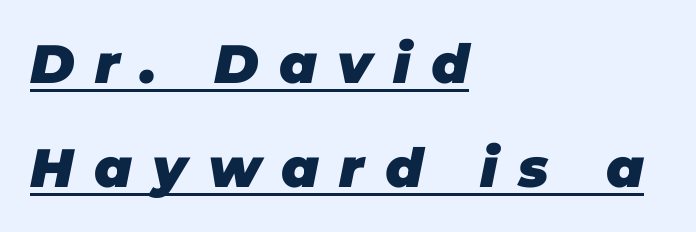
The image shows 54 px heavy type, italic (leaning right); set left-aligned, loose line spacing (1.93x), unusually wide letter spacing (+0.38 em), underlined; low stroke contrast and a large x-height.
